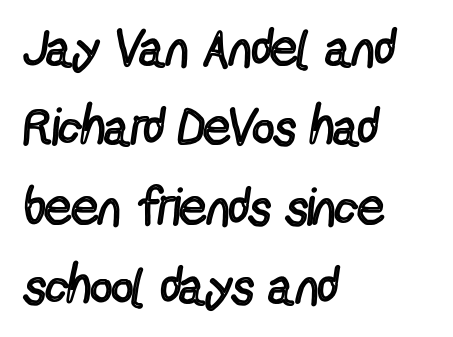
The image shows 53 px regular-weight, condensed sans-serif type; set left-aligned, normal line spacing (1.5x), normal letter spacing, not underlined; a medium x-height.
